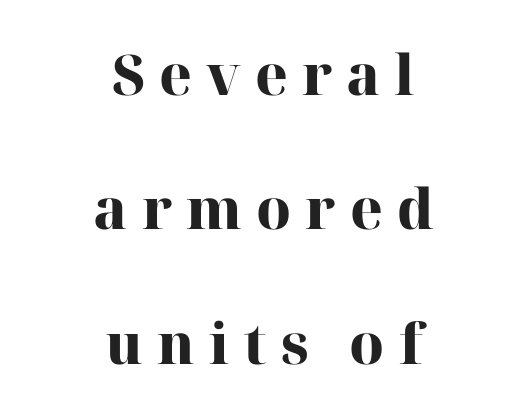
Q: Is the text bold? A: Yes.
Q: Is the text italic (slanted)? A: No, it is upright.
Q: Is the typeface a serif or a sans-serif typeface? A: Serif.
Q: Is the text underlined? A: No.
Q: How is the paragraph aligned? A: Centered.
Q: Is the spacing between letters normal or unusually wide? A: Unusually wide.
Q: Is the spacing between lines tight, normal or loose? A: Loose.
Q: Width (condensed, normal, or wide)? A: Normal.
Q: Stroke contrast? A: High.
Q: x-height? A: Medium.
Q: Monospaced? A: No.
